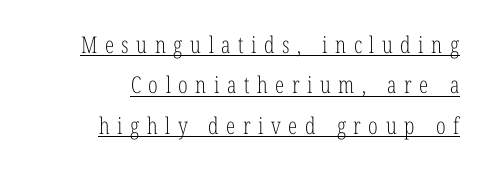
{"italic": "no", "bold": "no", "underline": "yes", "align": "right", "line_spacing_ratio": 1.76, "letter_spacing": "wide", "letter_spacing_em": 0.33, "glyph_px": 23}
